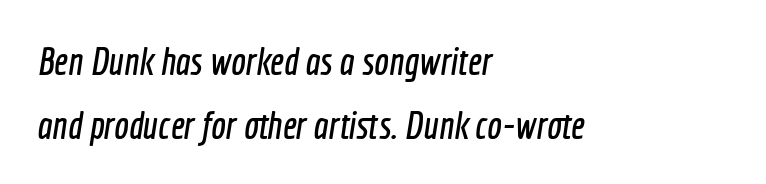
{"serif": "no", "width": "condensed", "x_height": "medium", "monospaced": "no", "underline": "no", "align": "left", "line_spacing": "normal", "line_spacing_ratio": 1.63, "letter_spacing": "normal", "letter_spacing_em": 0.0, "glyph_px": 39}
